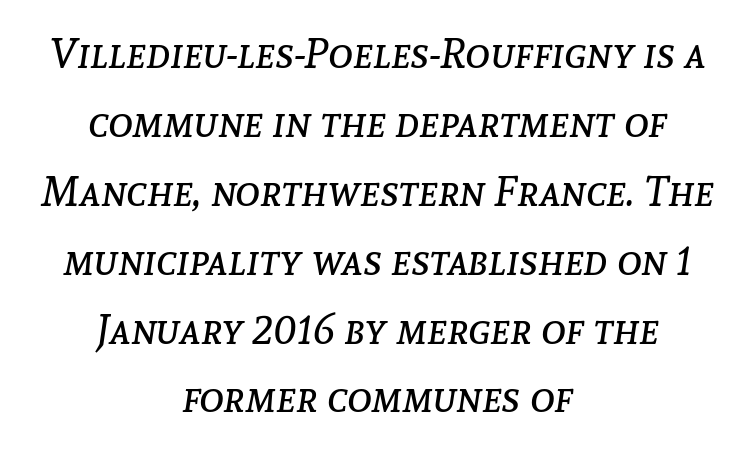
A clean baseline with only descenders dipping below it. The letters advance in unequal steps, a hallmark of proportional type. Characters follow at the spacing the type designer built in. The designer left line spacing at the default. Caption: face not bold, strokes unweighted. Neither beginnings nor endings align; midpoints do.
